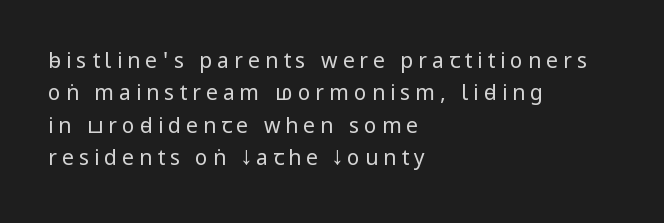
{"italic": "no", "bold": "no", "underline": "no", "align": "left", "line_spacing": "normal", "line_spacing_ratio": 1.54, "letter_spacing": "wide", "letter_spacing_em": 0.24, "glyph_px": 21}
